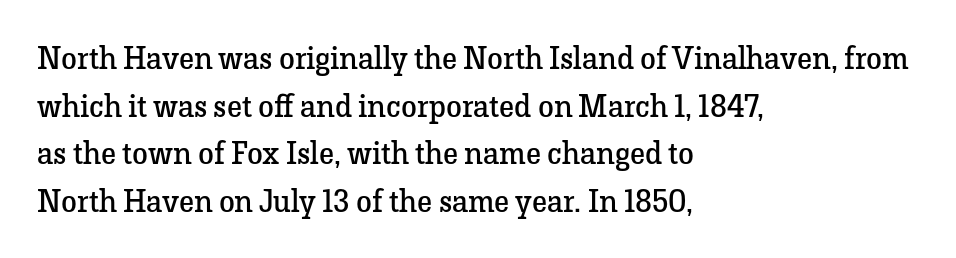
{"serif": "yes", "italic": "no", "bold": "no", "weight": "regular", "width": "normal", "stroke_contrast": "low", "x_height": "medium", "monospaced": "no", "underline": "no", "align": "left", "line_spacing": "normal", "line_spacing_ratio": 1.49, "letter_spacing": "normal", "letter_spacing_em": 0.0, "glyph_px": 32}
